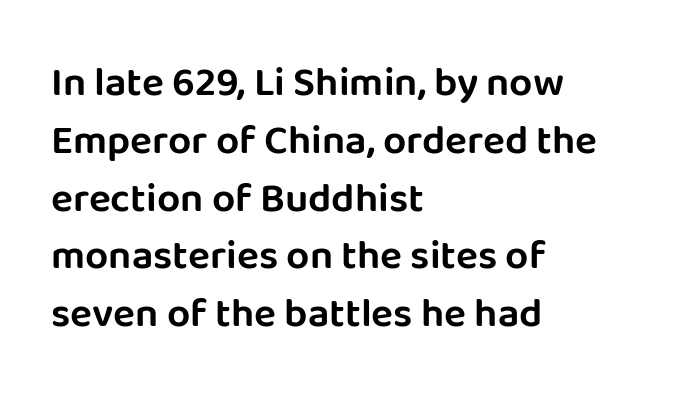
Underlining? Definitely not there. The leading is moderate, giving the passage an even texture. If you drew a line through each stem, it would be perfectly vertical. A student would call this left alignment; a typographer would say flush left, rag right. Think of a printed novel: that variable character pitch is what you see here.
